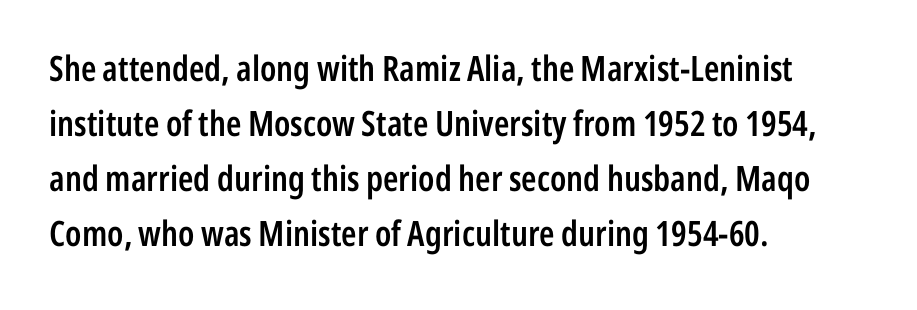
{"serif": "no", "italic": "no", "bold": "semi", "weight": "semibold", "width": "condensed", "stroke_contrast": "low", "x_height": "medium", "monospaced": "no", "underline": "no", "align": "left", "line_spacing": "normal", "line_spacing_ratio": 1.57, "letter_spacing": "normal", "letter_spacing_em": 0.0, "glyph_px": 35}
